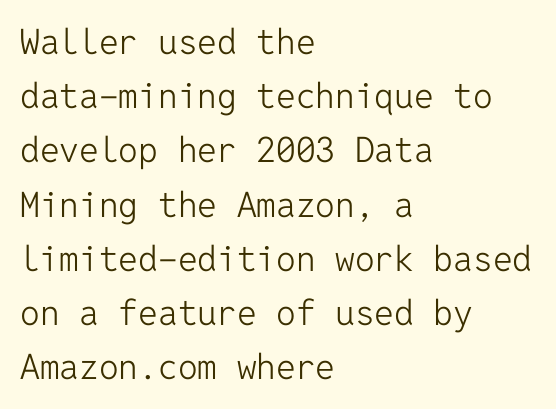
The image shows 35 px light sans-serif type, upright, monospaced; set left-aligned, normal line spacing (1.55x), normal letter spacing, not underlined; low stroke contrast and a medium x-height.
